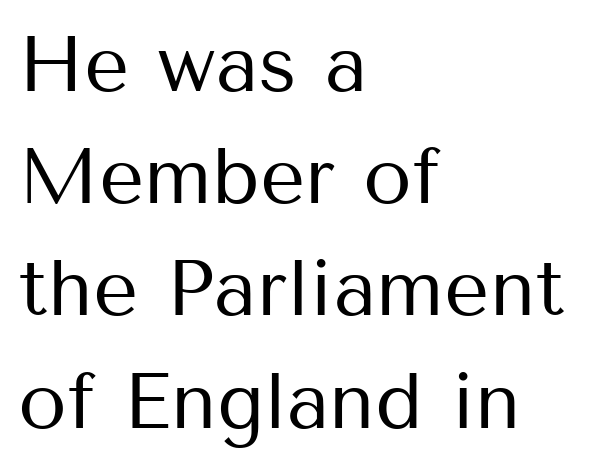
{"serif": "no", "italic": "no", "bold": "no", "weight": "regular", "width": "normal", "stroke_contrast": "medium", "x_height": "medium", "monospaced": "no", "underline": "no", "align": "left", "line_spacing": "normal", "line_spacing_ratio": 1.42, "letter_spacing": "normal", "letter_spacing_em": 0.0, "glyph_px": 79}
